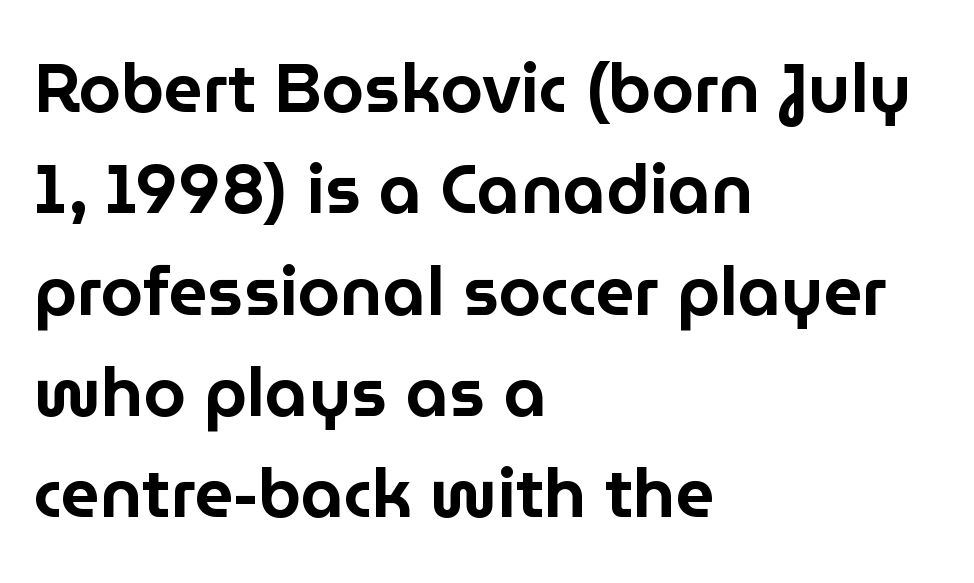
Q: Is the text italic (slanted)? A: No, it is upright.
Q: Is the typeface a serif or a sans-serif typeface? A: Sans-serif.
Q: Is the text underlined? A: No.
Q: How is the paragraph aligned? A: Left-aligned.
Q: Is the spacing between letters normal or unusually wide? A: Normal.
Q: Is the spacing between lines tight, normal or loose? A: Normal.
Q: Width (condensed, normal, or wide)? A: Normal.
Q: Stroke contrast? A: Low.
Q: x-height? A: Medium.
Q: Monospaced? A: No.
